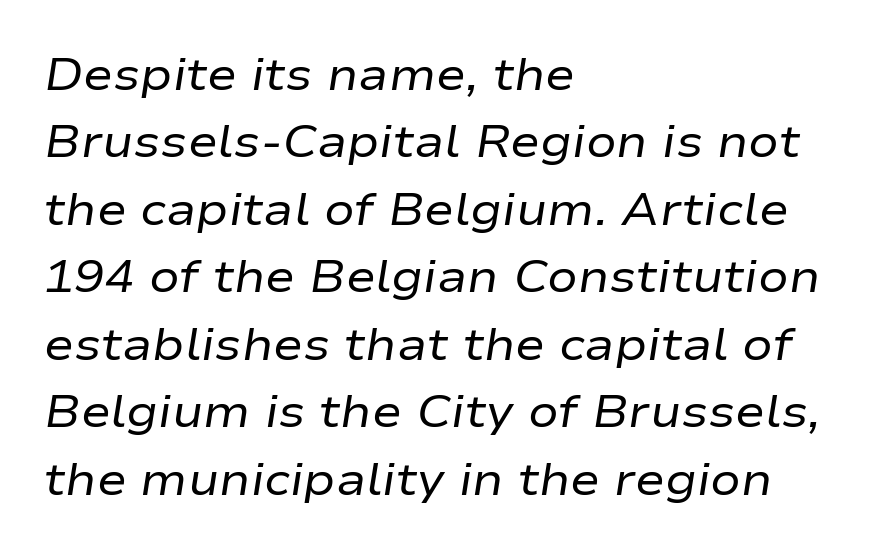
Is this a fixed-width face? No — the glyphs have proportional, varying widths. The tracking reads as untouched default to a designer's eye. No chunkiness to these letters — they're not bold. The space beneath each line is pristine and unruled. The leading is moderate, giving the passage an even texture. A student would call this left alignment; a typographer would say flush left, rag right.
